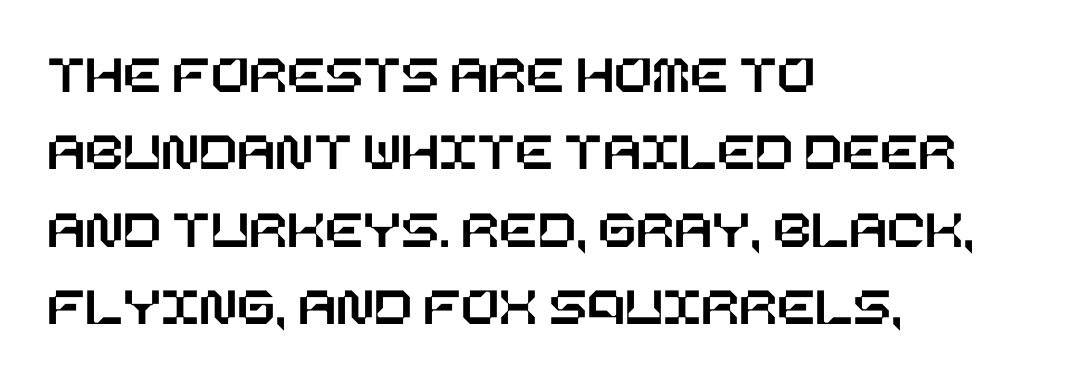
Do the letters lean? They stand straight. Rows of type keep a routine distance in the vertical direction. Every row of glyphs begins at an identical x-position on the left. Honestly, there is no underline to notice here at all.
